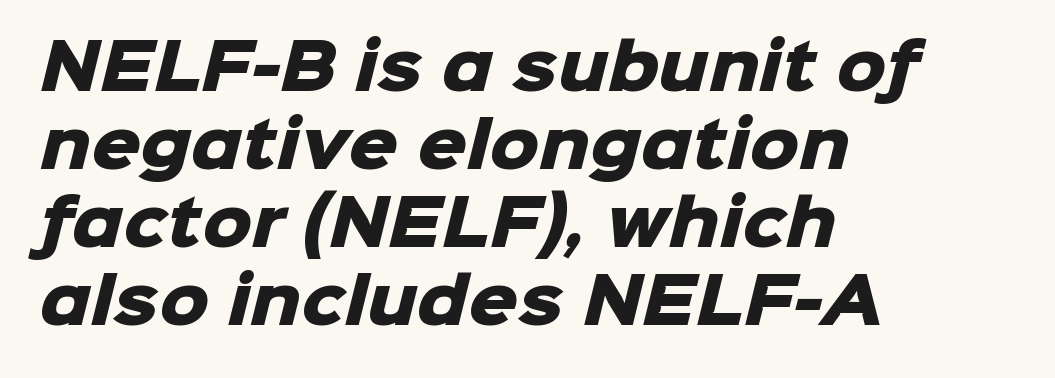
Varying glyph widths throughout — classic text-font behaviour. Every row of glyphs begins at an identical x-position on the left. Compared with typical body copy, the letter spacing here is the same. On the weight axis this lands at bold, roughly 700.
